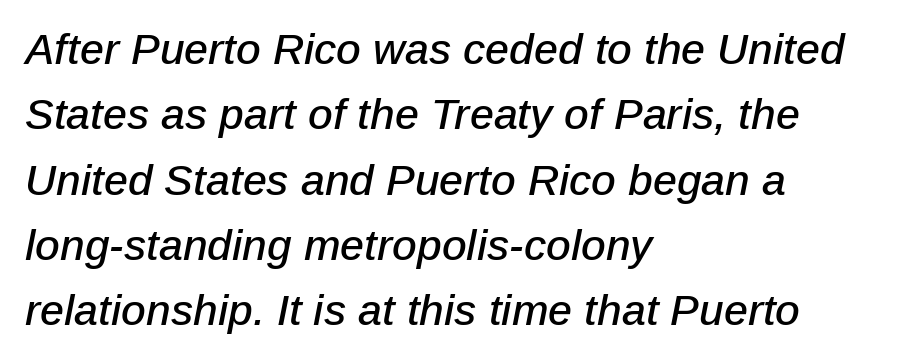
The image shows 43 px text type, italic (leaning right); set left-aligned, normal line spacing (1.52x), normal letter spacing, not underlined; low stroke contrast and a medium x-height.
